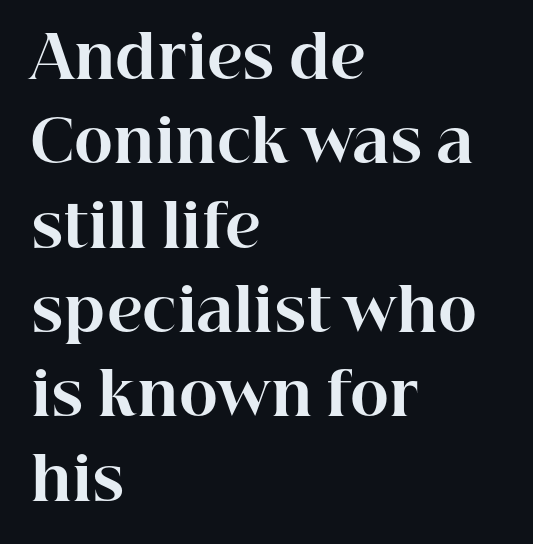
Q: Is the text bold? A: Yes.
Q: Is the text italic (slanted)? A: No, it is upright.
Q: Is the typeface a serif or a sans-serif typeface? A: Serif.
Q: Is the text underlined? A: No.
Q: How is the paragraph aligned? A: Left-aligned.
Q: Is the spacing between letters normal or unusually wide? A: Normal.
Q: Is the spacing between lines tight, normal or loose? A: Normal.
Q: Width (condensed, normal, or wide)? A: Normal.
Q: Stroke contrast? A: High.
Q: x-height? A: Medium.
Q: Monospaced? A: No.
